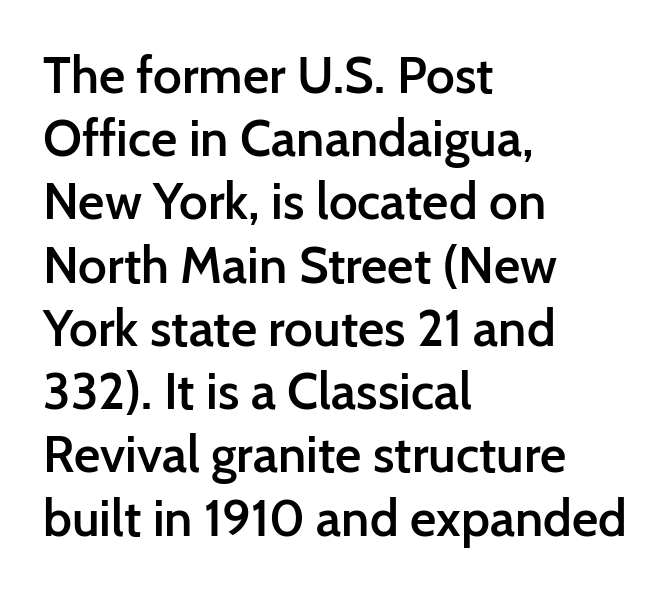
Students, this is semibold: more ink than regular, less than bold. Where is the straight margin? On the left. You could not count columns in this text — the font is proportionally spaced. Stroke terminals: plain, sans-serif. You can tell it's not italic because the verticals are truly vertical. Compared with typical body copy, the letter spacing here is the same.
